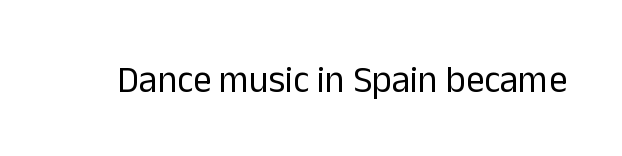
Q: Is the text bold? A: No.
Q: Is the text italic (slanted)? A: No, it is upright.
Q: Is the typeface a serif or a sans-serif typeface? A: Sans-serif.
Q: Is the text underlined? A: No.
Q: Is the spacing between letters normal or unusually wide? A: Normal.
Q: Width (condensed, normal, or wide)? A: Normal.
Q: Stroke contrast? A: Low.
Q: x-height? A: Medium.
Q: Monospaced? A: No.
